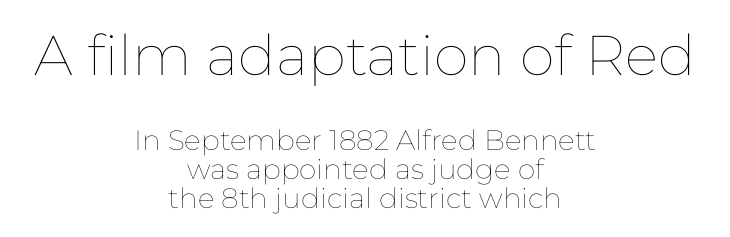
Q: Is the text bold? A: No.
Q: Is the text italic (slanted)? A: No, it is upright.
Q: Is the text underlined? A: No.
Q: How is the paragraph aligned? A: Centered.
Q: Is the spacing between letters normal or unusually wide? A: Normal.
Q: Is the spacing between lines tight, normal or loose? A: Tight.
Q: Which block of text is set in a larger size, the first (top) or the second (bottom)? A: The first (top) one.
Q: Width (condensed, normal, or wide)? A: Normal.
Q: Stroke contrast? A: Low.
Q: x-height? A: Medium.
Q: Monospaced? A: No.
